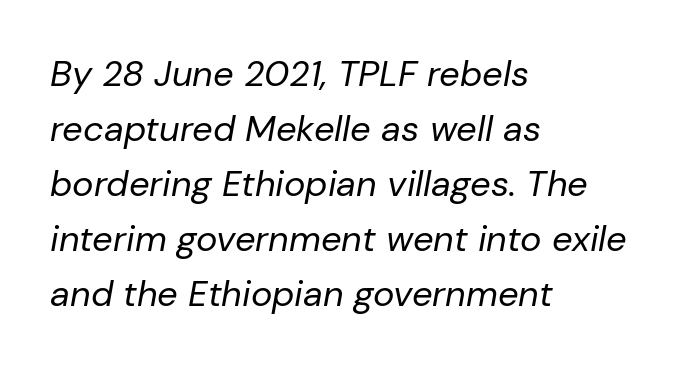
{"italic": "yes", "lean": "right", "slant_degrees": 10, "bold": "no", "weight": "regular", "width": "normal", "stroke_contrast": "low", "x_height": "medium", "monospaced": "no", "underline": "no", "align": "left", "line_spacing": "normal", "line_spacing_ratio": 1.53, "letter_spacing": "normal", "letter_spacing_em": 0.0, "glyph_px": 36}
